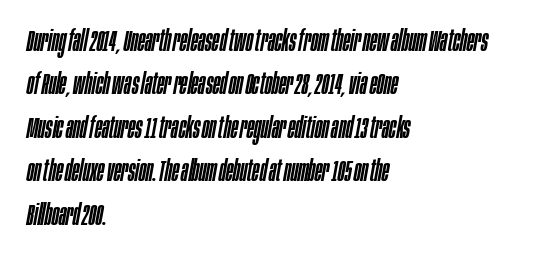
Q: Is the text italic (slanted)? A: Yes, it leans right by about 10 degrees.
Q: Is the text underlined? A: No.
Q: How is the paragraph aligned? A: Left-aligned.
Q: Is the spacing between letters normal or unusually wide? A: Normal.
Q: Is the spacing between lines tight, normal or loose? A: Normal.
Q: Width (condensed, normal, or wide)? A: Condensed.
Q: Stroke contrast? A: Low.
Q: x-height? A: Large.
Q: Monospaced? A: No.
